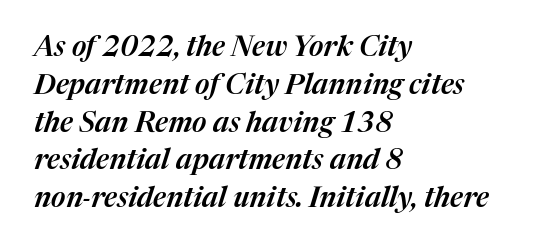
The image shows 28 px text type, italic (leaning right); set left-aligned, normal line spacing (1.35x), normal letter spacing, not underlined; medium stroke contrast and a medium x-height.
